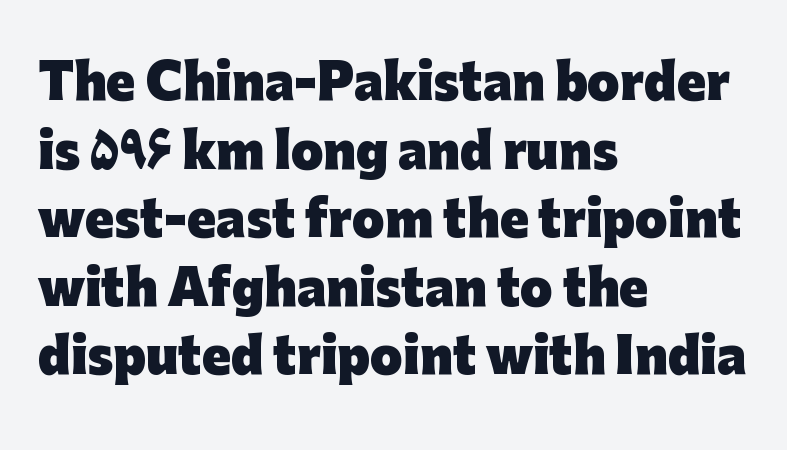
{"serif": "no", "italic": "no", "bold": "yes", "weight": "heavy", "width": "normal", "stroke_contrast": "low", "x_height": "medium", "monospaced": "no", "underline": "no", "align": "left", "line_spacing": "normal", "line_spacing_ratio": 1.46, "letter_spacing": "normal", "letter_spacing_em": 0.0, "glyph_px": 47}
